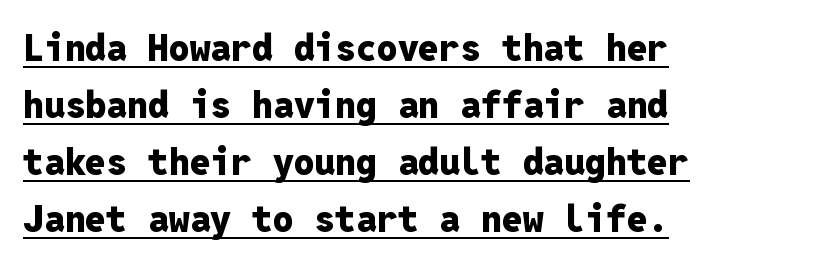
{"serif": "no", "italic": "no", "bold": "yes", "weight": "heavy", "width": "normal", "stroke_contrast": "low", "x_height": "medium", "monospaced": "yes", "underline": "yes", "align": "left", "line_spacing": "normal", "line_spacing_ratio": 1.54, "letter_spacing": "normal", "letter_spacing_em": 0.0, "glyph_px": 37}
